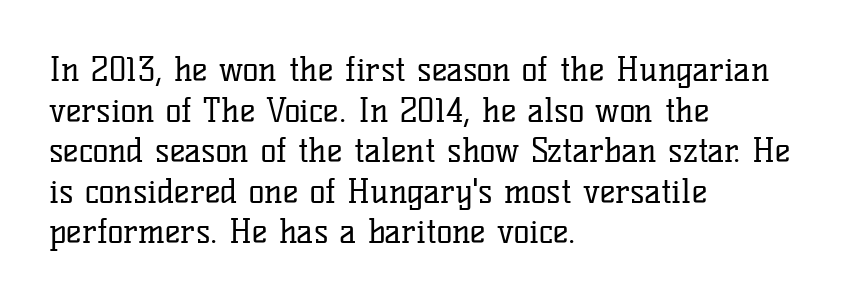
{"serif": "yes", "italic": "no", "bold": "no", "weight": "regular", "width": "normal", "stroke_contrast": "low", "x_height": "medium", "monospaced": "no", "underline": "no", "align": "left", "line_spacing_ratio": 1.23, "letter_spacing": "normal", "letter_spacing_em": 0.0, "glyph_px": 33}
